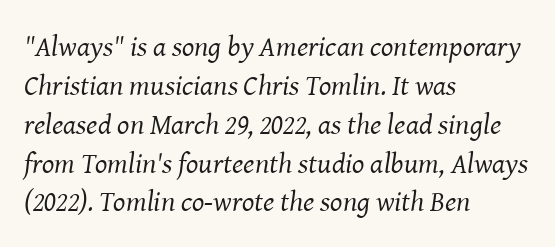
The image shows 29 px regular-weight serif type, italic (leaning right); set left-aligned, normal line spacing (1.34x), normal letter spacing, not underlined; medium stroke contrast and a medium x-height.
